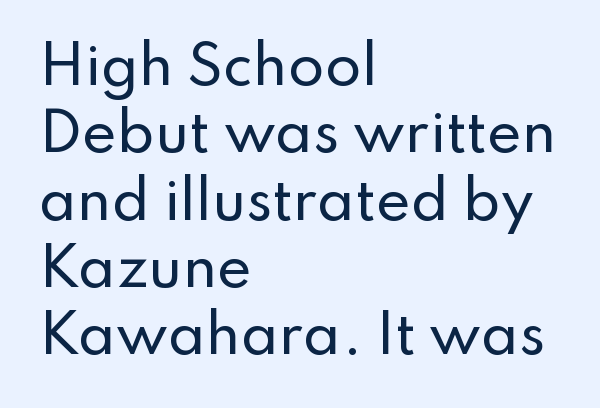
{"serif": "no", "italic": "no", "width": "normal", "stroke_contrast": "low", "x_height": "small", "monospaced": "no", "underline": "no", "align": "left", "line_spacing": "normal", "line_spacing_ratio": 1.27, "letter_spacing": "normal", "letter_spacing_em": 0.0, "glyph_px": 53}
